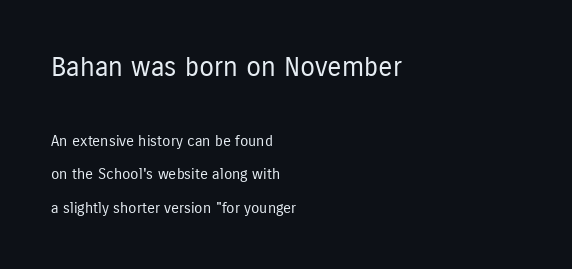
Descenders hang freely into open space. Alignment: flush left. The first block has been scaled up relative to the second. The strokes are not fattened; the text isn't bold. Words appear dense and cohesive because spacing is normal.
